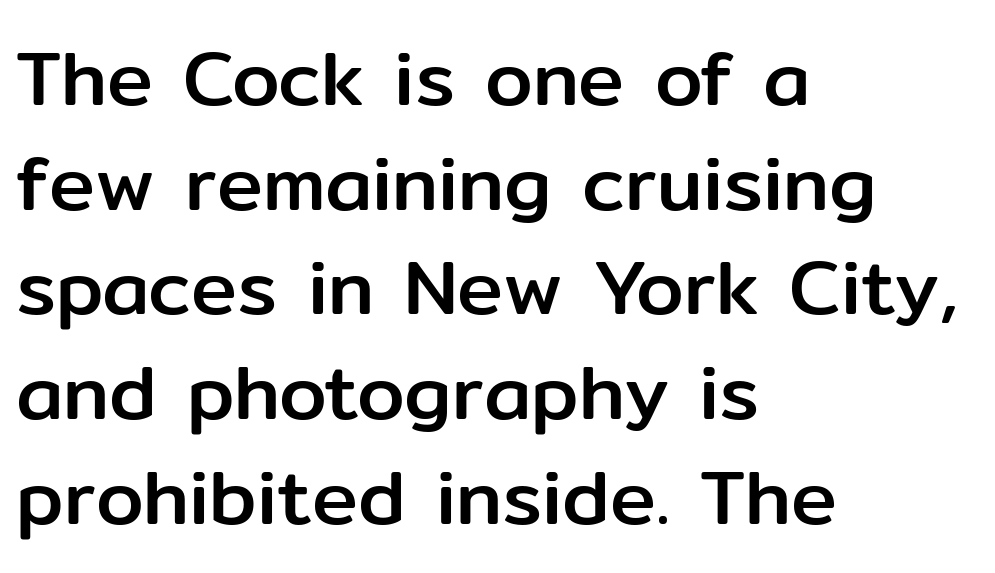
Q: Is the text italic (slanted)? A: No, it is upright.
Q: Is the typeface a serif or a sans-serif typeface? A: Sans-serif.
Q: Is the text underlined? A: No.
Q: How is the paragraph aligned? A: Left-aligned.
Q: Is the spacing between letters normal or unusually wide? A: Normal.
Q: Is the spacing between lines tight, normal or loose? A: Normal.
Q: Width (condensed, normal, or wide)? A: Normal.
Q: Stroke contrast? A: Low.
Q: x-height? A: Medium.
Q: Monospaced? A: No.
